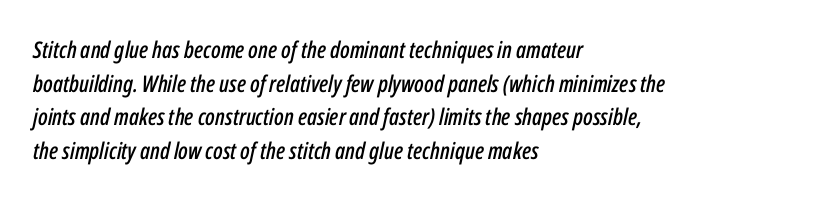
Horizontally, the lines are justified to the leading edge only. Whoever set this chose a conventional vertical rhythm. Inter-character spacing is left at the font's built-in metrics. Nobody drew a line under any word here. Yep, that's italic — everything's leaning.
